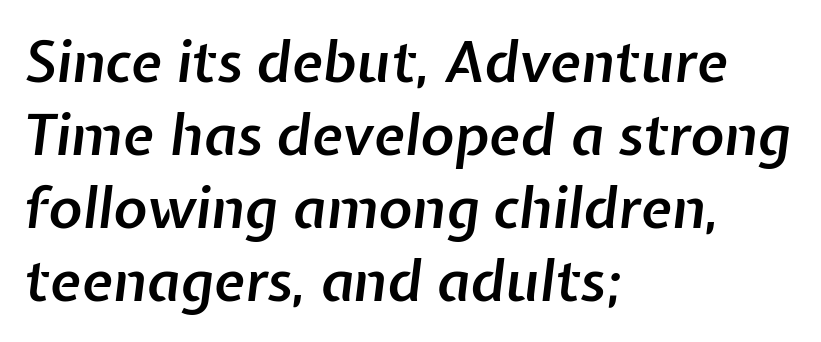
The rendering uses natural spacing where letterforms have individual widths. I'd describe the lettering as semibold — firm but not a full bold. Teacher's note: observe the even left margin — that is flush-left alignment. Inter-character spacing is left at the font's built-in metrics. Is the type slanted? Yes — the strokes lean at a clear angle. Does the leading feel generous? No, just average.
